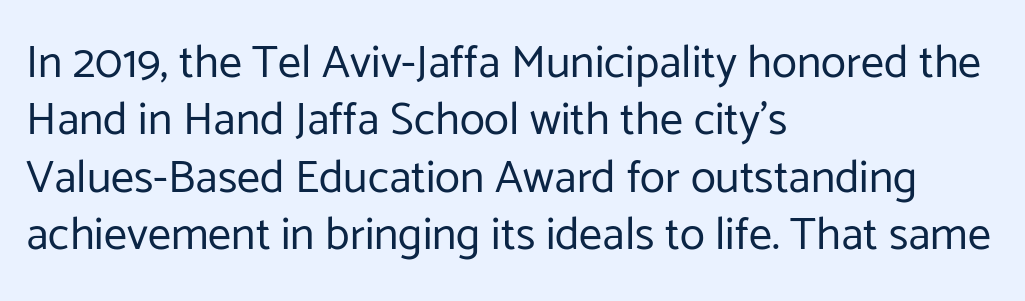
{"serif": "no", "italic": "no", "bold": "no", "weight": "regular", "width": "normal", "stroke_contrast": "low", "x_height": "medium", "monospaced": "no", "underline": "no", "align": "left", "line_spacing": "normal", "line_spacing_ratio": 1.25, "letter_spacing": "normal", "letter_spacing_em": 0.0, "glyph_px": 46}
